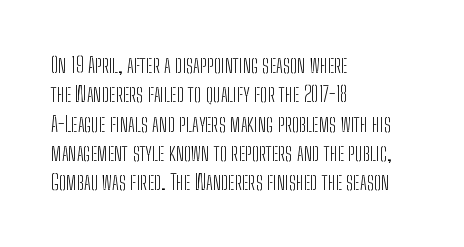
The image shows 22 px text type, upright; set left-aligned, normal line spacing (1.33x), normal letter spacing, not underlined.
